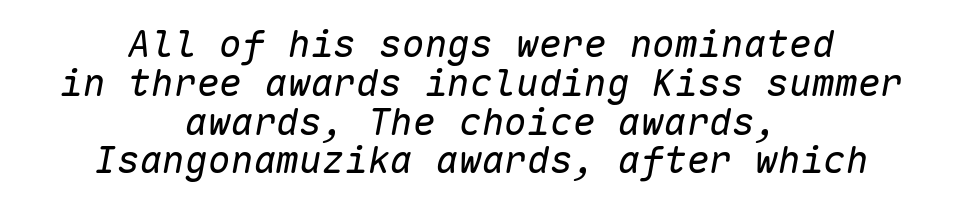
The paragraph shown floats in the horizontal middle. The passage shown is typed in a monospace face where columns stay perfectly aligned. Rendered with sloped, italic letterforms. Tracking value appears to be zero — textbook default spacing.
